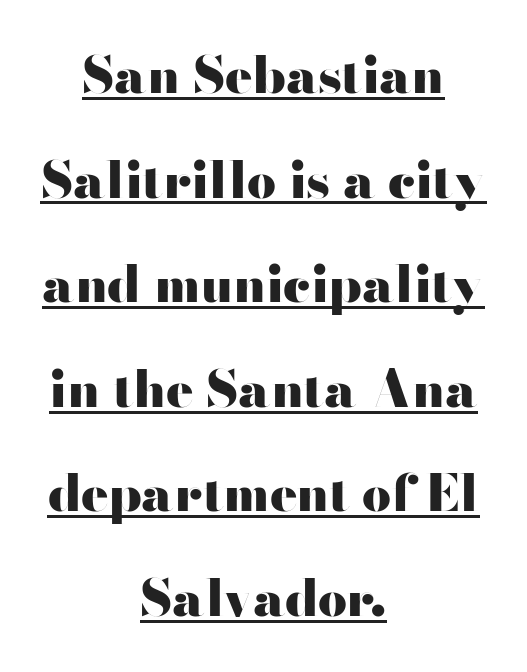
Look at the tracking — it's just the regular setting, nothing added. A typesetter would call this leading open, well beyond the default. Stroke terminals: plain, sans-serif. As a designer I'd log this as weight 700, bold.
